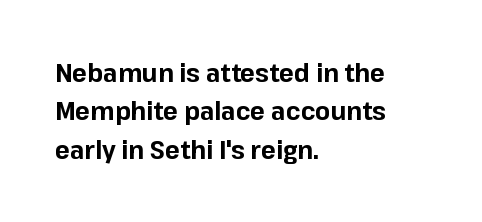
{"italic": "no", "bold": "yes", "underline": "no", "align": "left", "line_spacing": "normal", "line_spacing_ratio": 1.54, "letter_spacing": "normal", "letter_spacing_em": 0.0, "glyph_px": 25}
